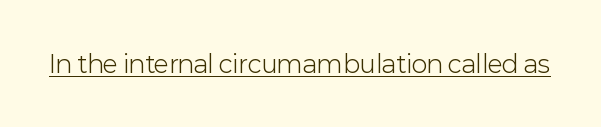
Underlined type. When letters stand straight like this, we call the style roman or upright. The line texture is even and compact thanks to regular tracking. The strokes carry an ordinary text weight at most.
